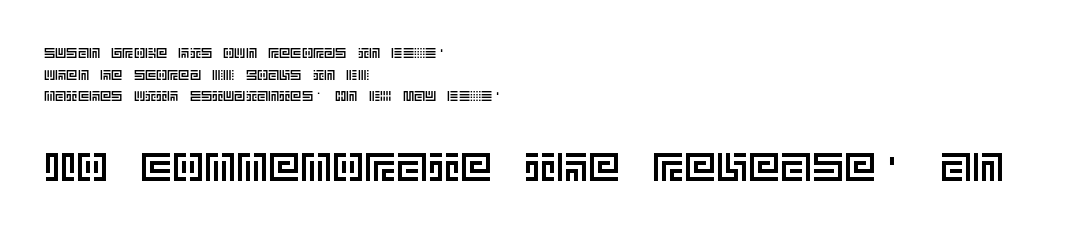
The image shows 40 px text type, upright; set left-aligned, normal line spacing (1.55x), normal letter spacing, not underlined; the second (bottom) block is 2.86x larger; a large x-height.
